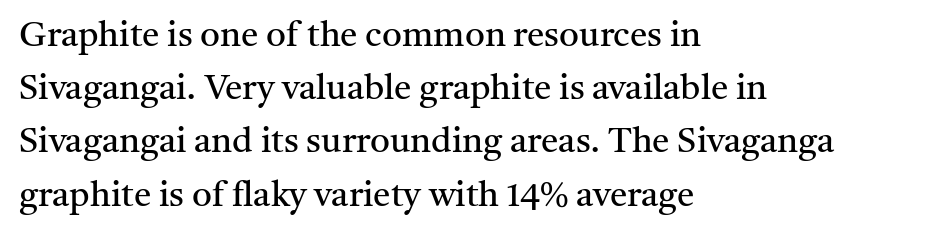
The image shows 35 px regular-weight serif type, upright; set left-aligned, normal line spacing (1.52x), normal letter spacing, not underlined; medium stroke contrast and a medium x-height.
